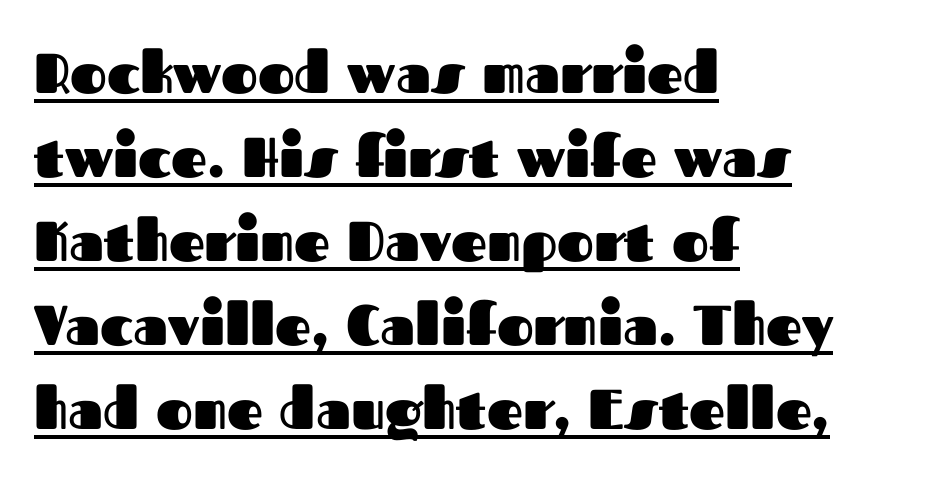
Look at the bottom of the vertical strokes: they stop flat, with no serifs. The lines in this sample share a left origin and differ only in where they stop. The type is set solid horizontally, with unmodified tracking. A typesetter would mark this as roman, not italic.
